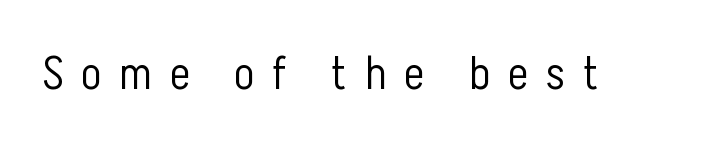
The image shows 47 px light, condensed sans-serif type, upright; set unusually wide letter spacing (+0.39 em), not underlined; low stroke contrast and a medium x-height.
